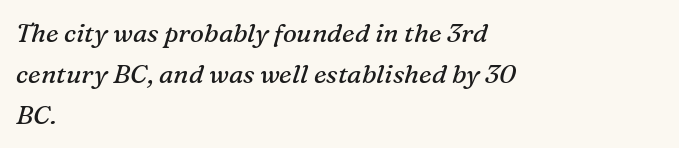
The image shows 26 px text type, italic (leaning right); set left-aligned, normal line spacing (1.58x), normal letter spacing, not underlined.
